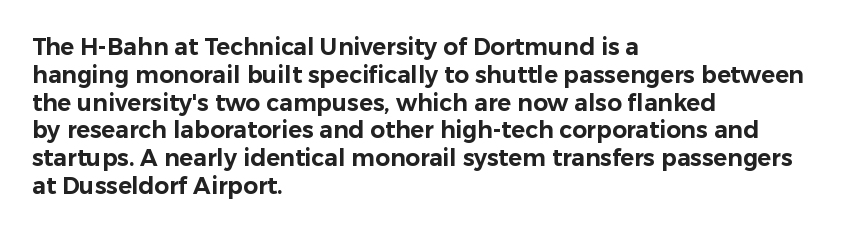
The image shows 23 px text type, upright; set left-aligned, line spacing 1.21x, normal letter spacing, not underlined.
